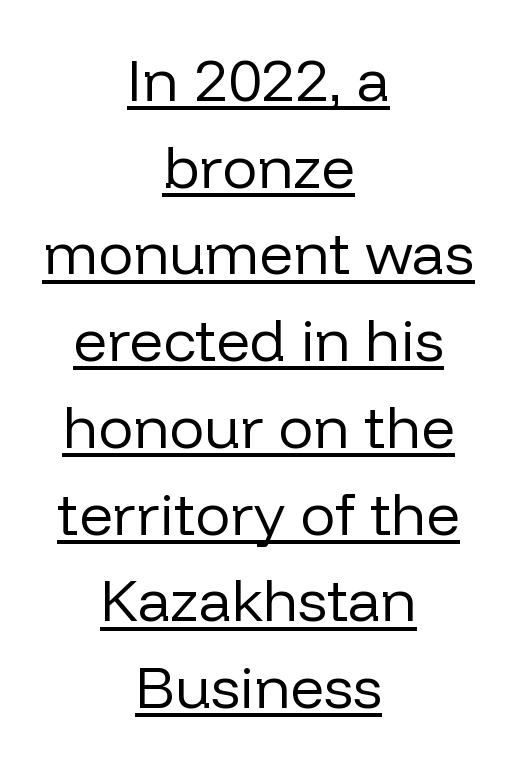
{"serif": "no", "italic": "no", "bold": "no", "weight": "regular", "width": "normal", "stroke_contrast": "low", "x_height": "medium", "monospaced": "no", "underline": "yes", "align": "center", "line_spacing": "normal", "line_spacing_ratio": 1.47, "letter_spacing": "normal", "letter_spacing_em": 0.0, "glyph_px": 59}
